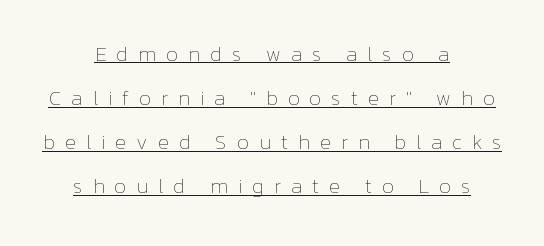
{"italic": "no", "bold": "no", "underline": "yes", "align": "center", "line_spacing": "loose", "line_spacing_ratio": 2.1, "letter_spacing": "wide", "letter_spacing_em": 0.47, "glyph_px": 21}
